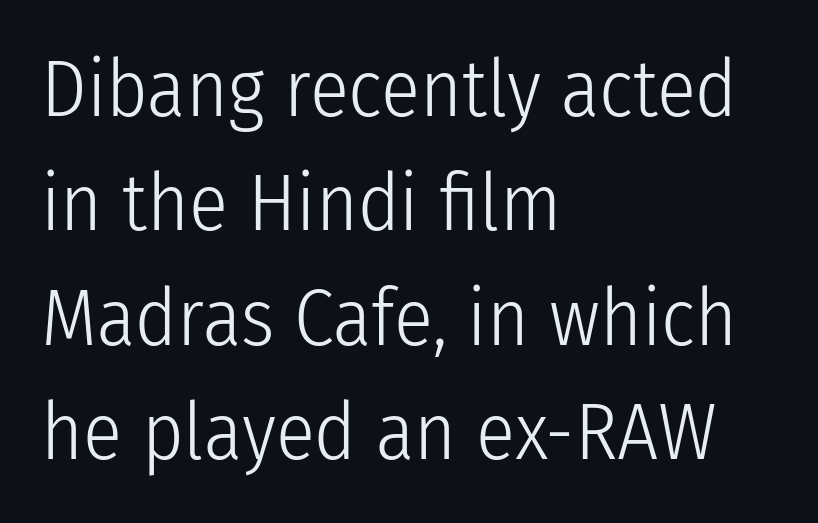
The letters sit at their default tracking, neither squeezed nor spread. These lines are rendered in a variable-pitch font. Nobody drew a line under any word here. Horizontal alignment here is leftward, the default for most running prose.
